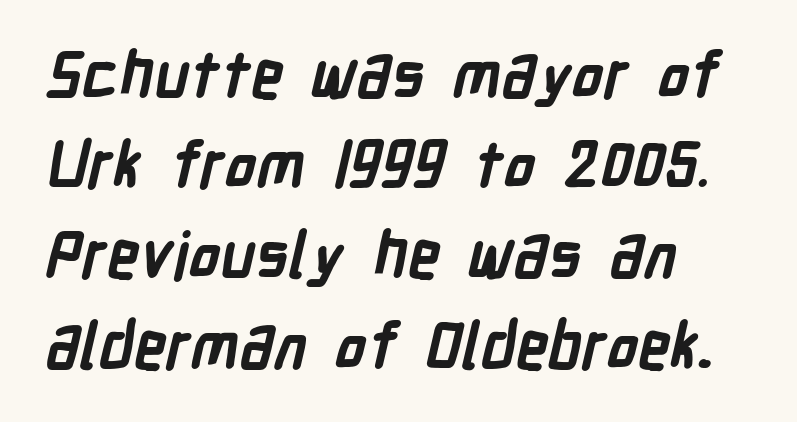
Q: Is the text bold? A: Yes.
Q: Is the typeface a serif or a sans-serif typeface? A: Sans-serif.
Q: Is the text underlined? A: No.
Q: How is the paragraph aligned? A: Left-aligned.
Q: Is the spacing between letters normal or unusually wide? A: Normal.
Q: Is the spacing between lines tight, normal or loose? A: Normal.
Q: Width (condensed, normal, or wide)? A: Condensed.
Q: Stroke contrast? A: Low.
Q: x-height? A: Medium.
Q: Monospaced? A: No.
